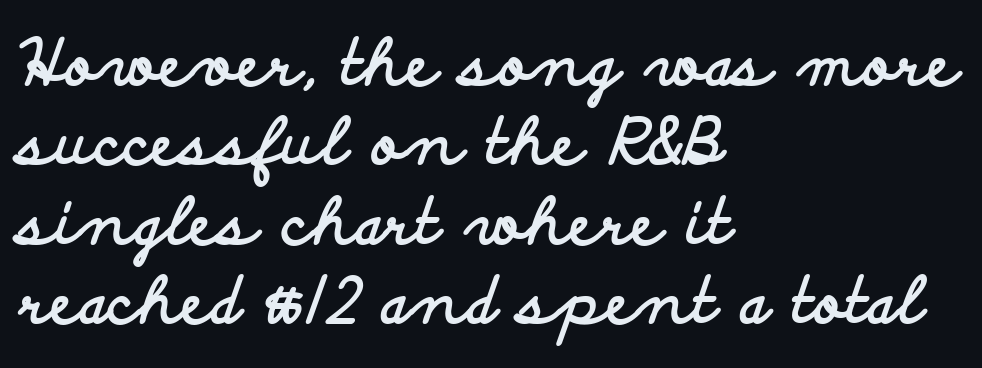
Q: Is the text bold? A: Yes.
Q: Is the text italic (slanted)? A: Yes.
Q: Is the typeface a serif or a sans-serif typeface? A: Sans-serif.
Q: Is the text underlined? A: No.
Q: How is the paragraph aligned? A: Left-aligned.
Q: Is the spacing between letters normal or unusually wide? A: Normal.
Q: Is the spacing between lines tight, normal or loose? A: Normal.
Q: Width (condensed, normal, or wide)? A: Wide.
Q: Stroke contrast? A: Low.
Q: x-height? A: Small.
Q: Monospaced? A: No.
